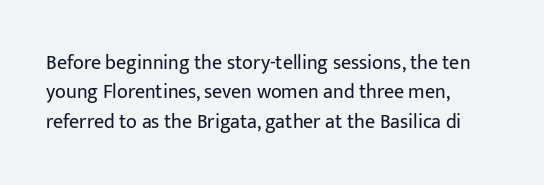
{"italic": "no", "bold": "no", "underline": "no", "align": "left", "line_spacing": "normal", "line_spacing_ratio": 1.47, "letter_spacing": "normal", "letter_spacing_em": 0.0, "glyph_px": 20}
